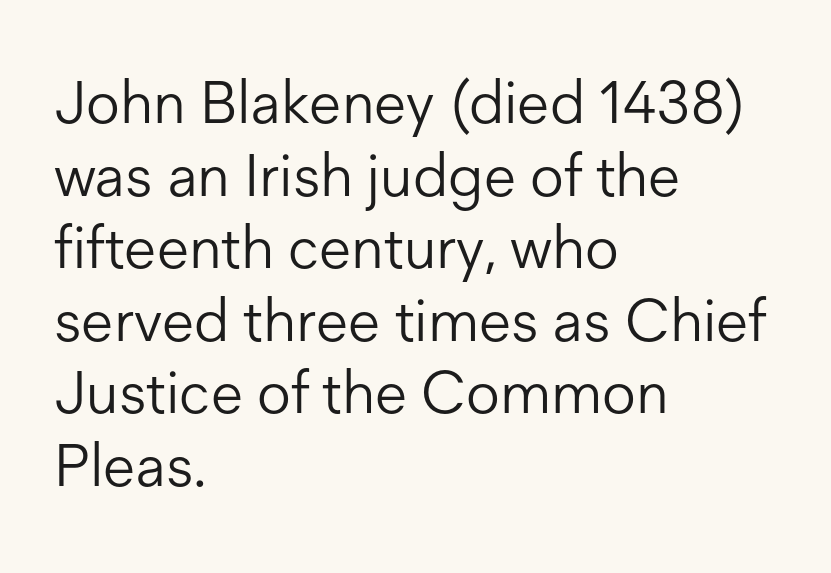
The image shows 59 px light sans-serif type, upright; set left-aligned, line spacing 1.23x, normal letter spacing, not underlined; low stroke contrast and a medium x-height.
